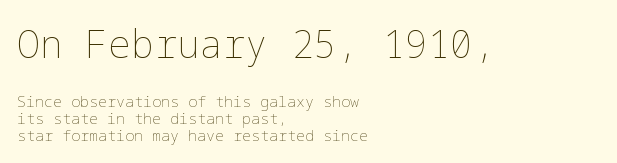
Very little white space separates one row of letters from the next. Line beginnings align vertically; line endings do not. Tall strokes in this sample are plumb rather than angled. Tracking here is standard; glyphs follow each other at the usual distance. Stem width sits at or under what a default text font uses.
